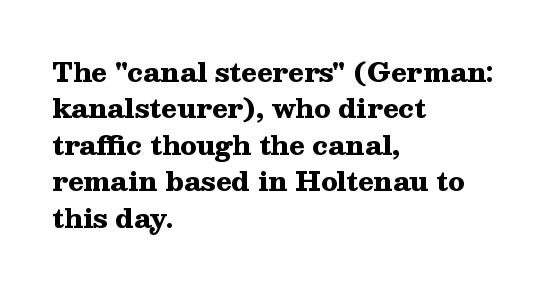
Q: Is the text bold? A: Yes.
Q: Is the text italic (slanted)? A: No, it is upright.
Q: Is the text underlined? A: No.
Q: How is the paragraph aligned? A: Left-aligned.
Q: Is the spacing between letters normal or unusually wide? A: Normal.
Q: Is the spacing between lines tight, normal or loose? A: Normal.
